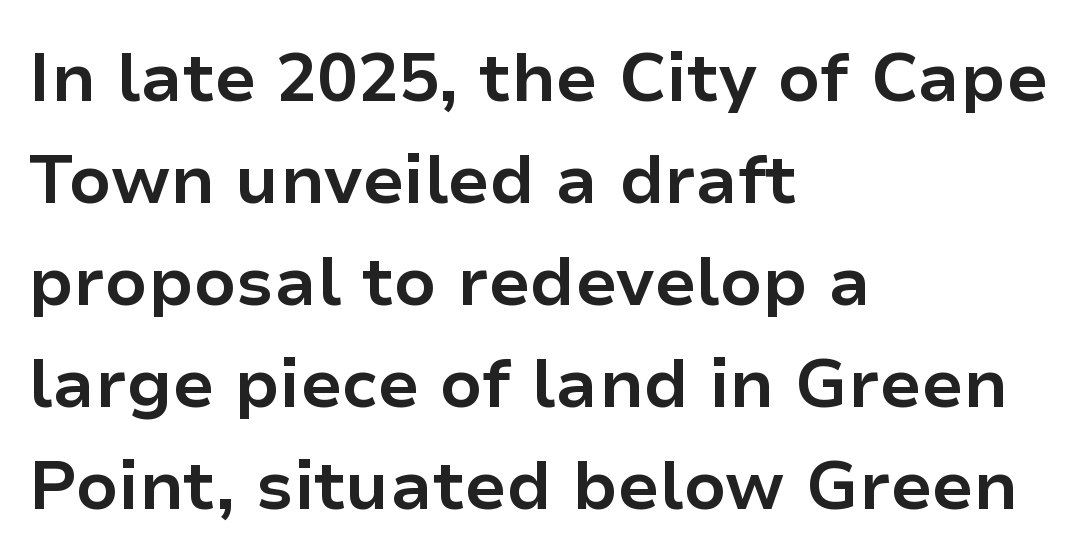
Q: Is the text bold? A: Yes.
Q: Is the text italic (slanted)? A: No, it is upright.
Q: Is the typeface a serif or a sans-serif typeface? A: Sans-serif.
Q: Is the text underlined? A: No.
Q: How is the paragraph aligned? A: Left-aligned.
Q: Is the spacing between letters normal or unusually wide? A: Normal.
Q: Is the spacing between lines tight, normal or loose? A: Normal.
Q: Width (condensed, normal, or wide)? A: Normal.
Q: Stroke contrast? A: Low.
Q: x-height? A: Medium.
Q: Monospaced? A: No.
